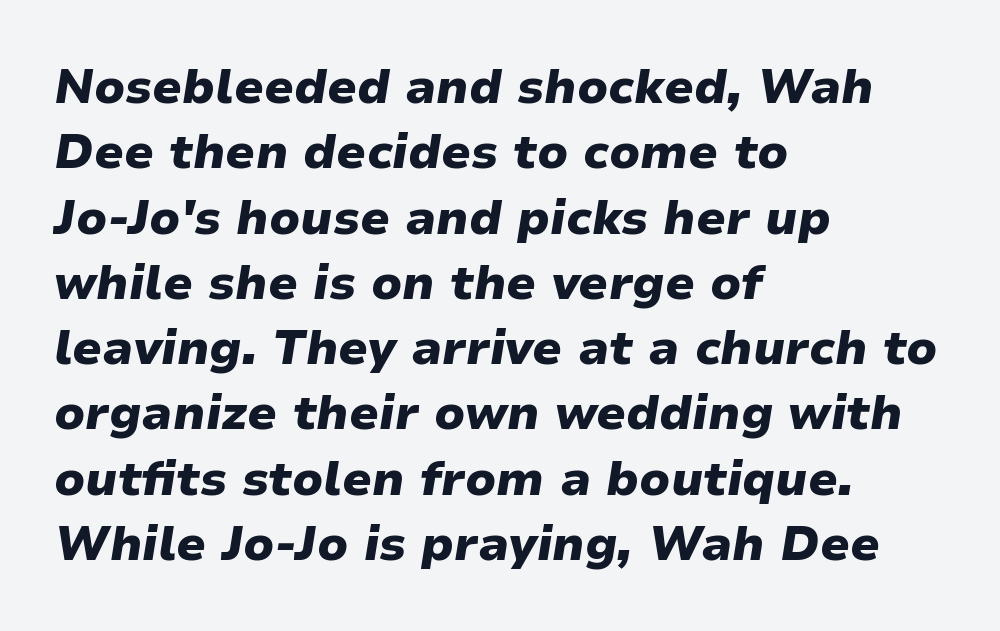
Q: Is the text bold? A: Yes.
Q: Is the text italic (slanted)? A: Yes, it leans right by about 9 degrees.
Q: Is the text underlined? A: No.
Q: How is the paragraph aligned? A: Left-aligned.
Q: Is the spacing between letters normal or unusually wide? A: Normal.
Q: Is the spacing between lines tight, normal or loose? A: Normal.
Q: Width (condensed, normal, or wide)? A: Normal.
Q: Stroke contrast? A: Low.
Q: x-height? A: Medium.
Q: Monospaced? A: No.
